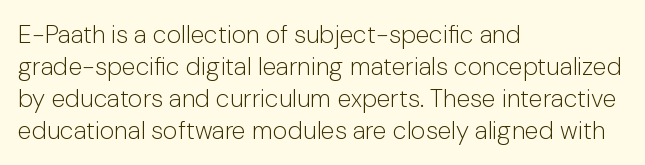
The image shows 25 px text type, upright; set left-aligned, normal line spacing (1.28x), normal letter spacing, not underlined.
